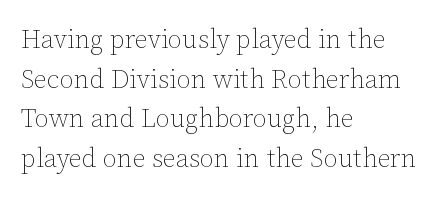
The image shows 26 px text type, upright; set left-aligned, normal line spacing (1.52x), normal letter spacing, not underlined.
